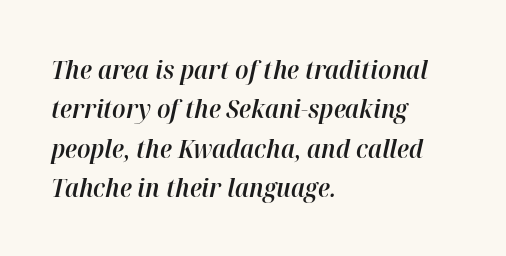
Honestly, the row spacing looks completely unremarkable. The rendering keeps characters at their native spacing. This rendering uses left alignment, leaving the right contour irregular. Summary of weight: moderately heavy, a semibold. Would a proofreader flag this as italicized? Yes.
